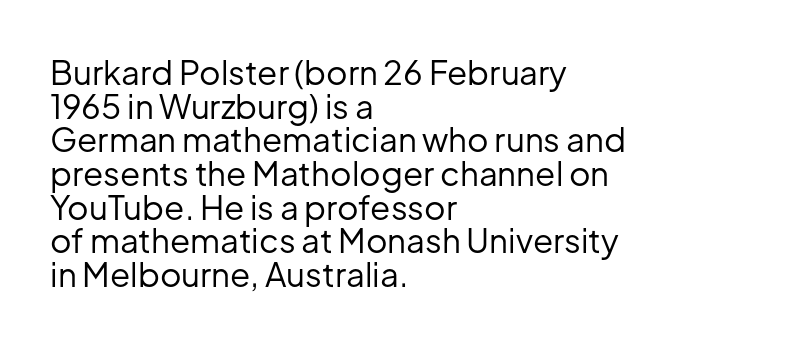
The image shows 33 px regular-weight sans-serif type, upright; set left-aligned, tight line spacing (1.02x), normal letter spacing, not underlined; low stroke contrast and a medium x-height.
